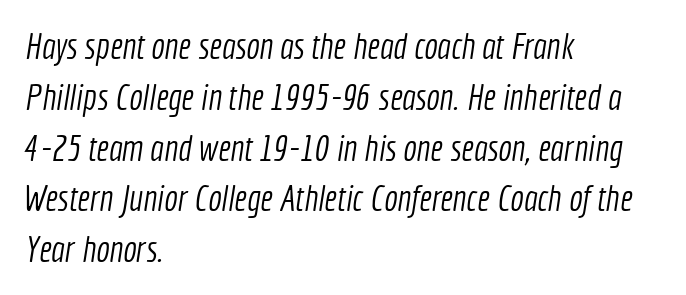
Q: Is the text bold? A: No.
Q: Is the typeface a serif or a sans-serif typeface? A: Sans-serif.
Q: Is the text underlined? A: No.
Q: How is the paragraph aligned? A: Left-aligned.
Q: Is the spacing between letters normal or unusually wide? A: Normal.
Q: Is the spacing between lines tight, normal or loose? A: Normal.
Q: Width (condensed, normal, or wide)? A: Condensed.
Q: x-height? A: Medium.
Q: Monospaced? A: No.
